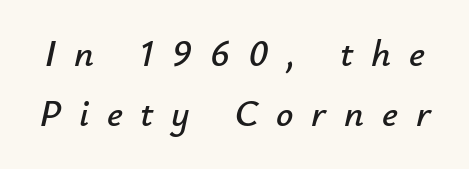
The type is letterspaced generously, with wide tracking. There's an unmistakable incline to the writing here. The foot of each line stays bare and open. Think of a printed novel: that variable character pitch is what you see here.
